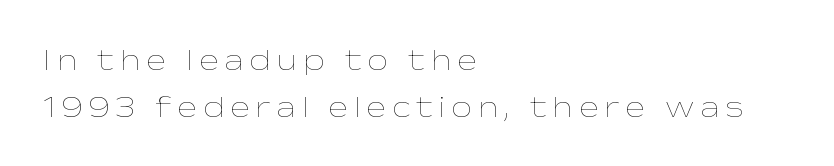
{"italic": "no", "bold": "no", "weight": "thin", "width": "wide", "stroke_contrast": "low", "x_height": "medium", "monospaced": "no", "underline": "no", "align": "left", "line_spacing": "normal", "line_spacing_ratio": 1.56, "glyph_px": 30}
